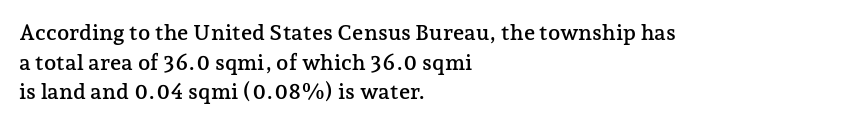
The passage shown stacks its lines at a standard gap. Look at the tracking — it's just the regular setting, nothing added. A typesetter would mark this as roman, not italic. Underlining? Definitely not there. One-word summary of the alignment: left.
